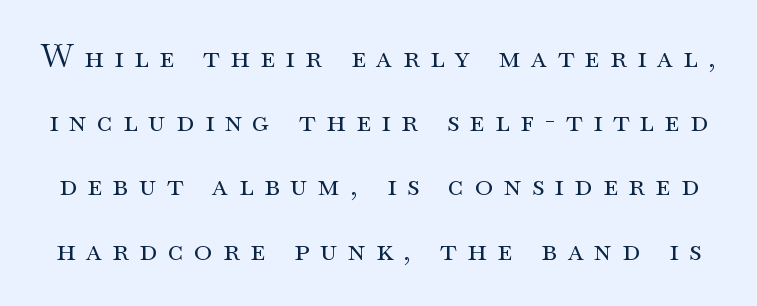
The image shows 31 px regular-weight, wide serif type, upright; set loose line spacing (2.07x), unusually wide letter spacing (+0.34 em), not underlined; medium stroke contrast and a small x-height.
